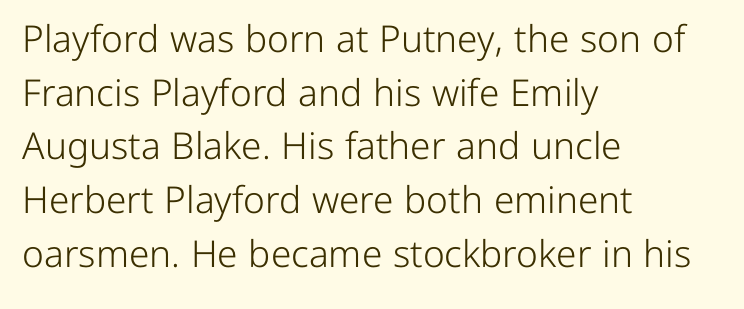
Has an underline been added? It has not. Looks like regular typesetting: each glyph gets only the width it needs. Compared with typical body copy, the letter spacing here is the same. One-word summary of the alignment: left. Stroke terminals: plain, sans-serif. A typesetter would mark this as roman, not italic.
